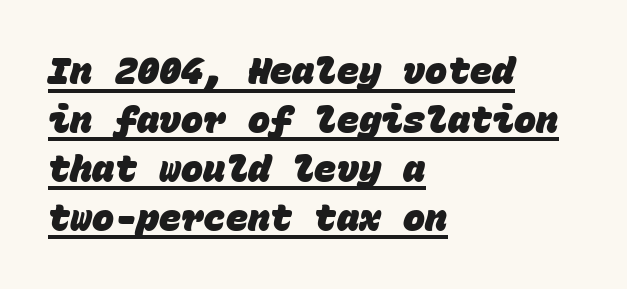
The image shows 37 px heavy sans-serif type, monospaced; set left-aligned, normal line spacing (1.32x), normal letter spacing, underlined; low stroke contrast and a large x-height.
